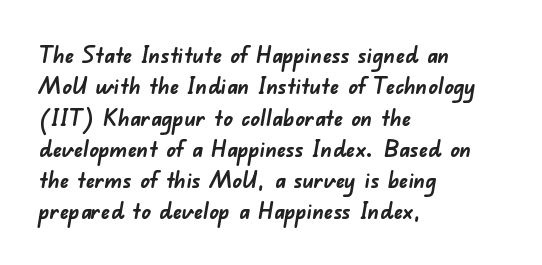
Observe the ordinary spacing: letters are neighbours, not strangers. Is the block centered? No — it sits flush against the left margin. Regular leading. Descender tails drop into unmarked territory. Heavy-handed strokes throughout: this text is bold.
